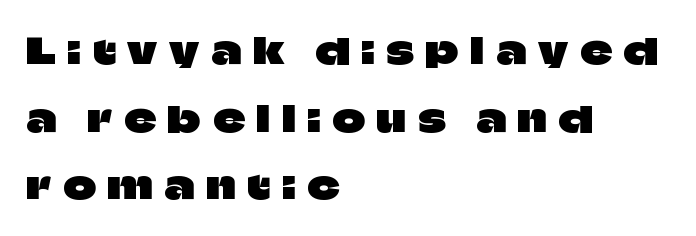
{"serif": "no", "italic": "no", "width": "normal", "stroke_contrast": "low", "x_height": "large", "monospaced": "no", "underline": "no", "align": "left", "line_spacing": "loose", "line_spacing_ratio": 1.93, "letter_spacing": "wide", "letter_spacing_em": 0.34, "glyph_px": 35}
